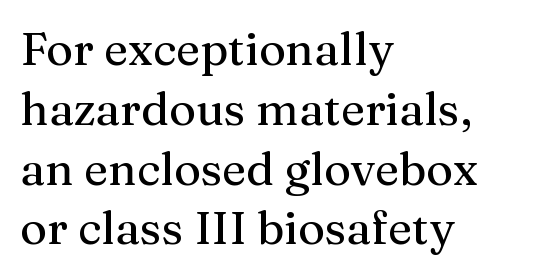
The type family on display is of the serif kind. Successive baselines arrive at the customary interval. Every character sits straight up, as roman type does. Letter spacing: default. The rag falls on the right side of this text block.
